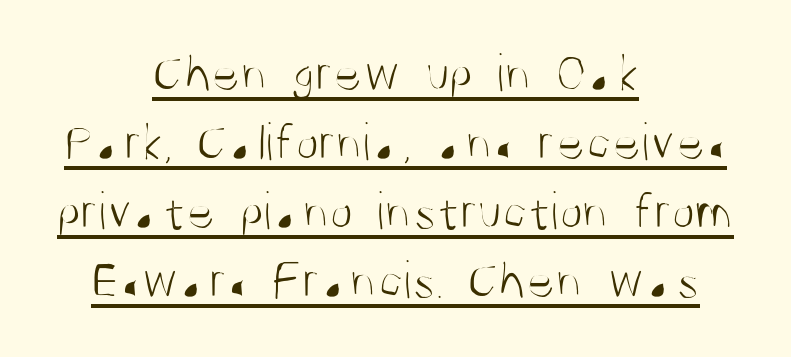
The image shows 54 px light, condensed sans-serif type, upright; set centered, normal line spacing (1.28x), normal letter spacing, underlined; medium stroke contrast and a large x-height.
